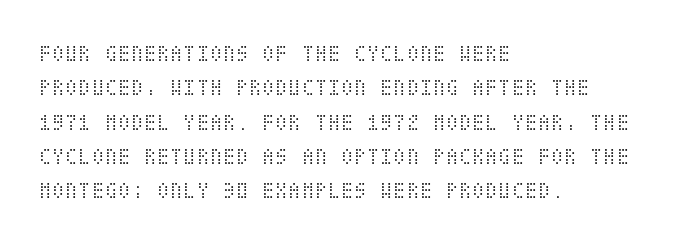
Q: Is the text bold? A: No.
Q: Is the text italic (slanted)? A: No, it is upright.
Q: Is the text underlined? A: No.
Q: How is the paragraph aligned? A: Left-aligned.
Q: Is the spacing between letters normal or unusually wide? A: Normal.
Q: Is the spacing between lines tight, normal or loose? A: Normal.
